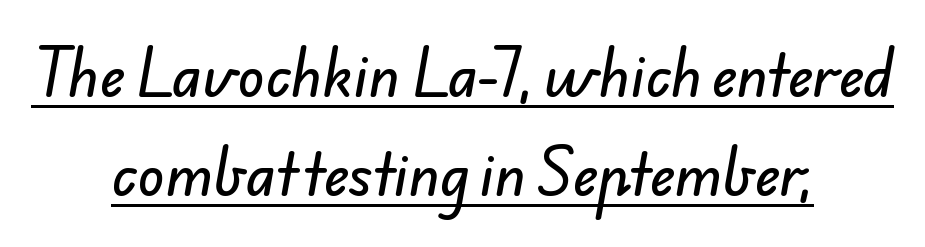
What decoration does the sample have? An underline. Each letter's strokes conclude bluntly, with no projecting serifs. The horizontal fit of the characters is conventional and even. These lines are rendered in a variable-pitch font.
